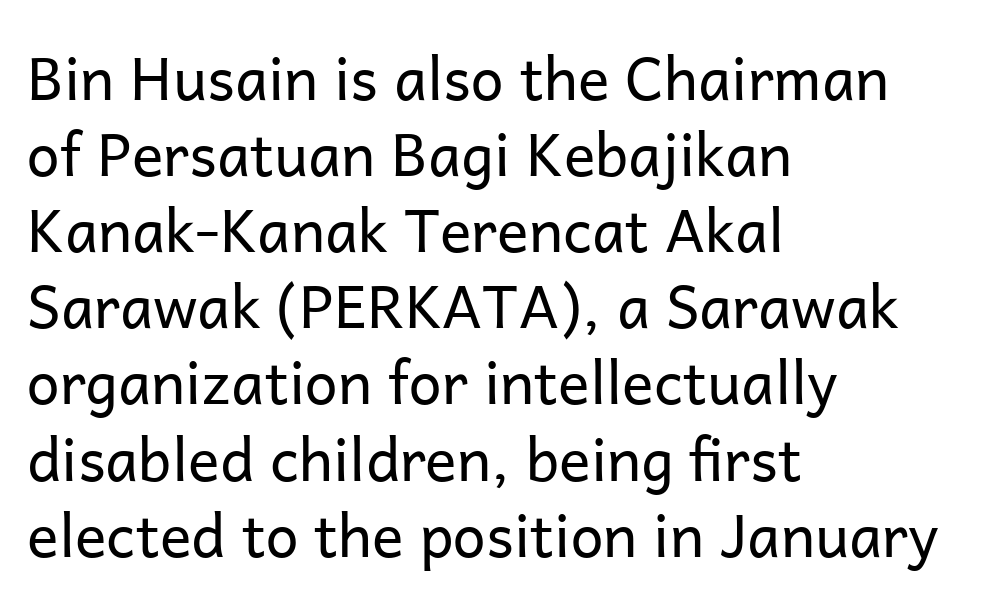
Q: Is the text bold? A: No.
Q: Is the text italic (slanted)? A: No, it is upright.
Q: Is the typeface a serif or a sans-serif typeface? A: Sans-serif.
Q: Is the text underlined? A: No.
Q: How is the paragraph aligned? A: Left-aligned.
Q: Is the spacing between letters normal or unusually wide? A: Normal.
Q: Is the spacing between lines tight, normal or loose? A: Normal.
Q: Width (condensed, normal, or wide)? A: Normal.
Q: Stroke contrast? A: Low.
Q: x-height? A: Medium.
Q: Monospaced? A: No.
